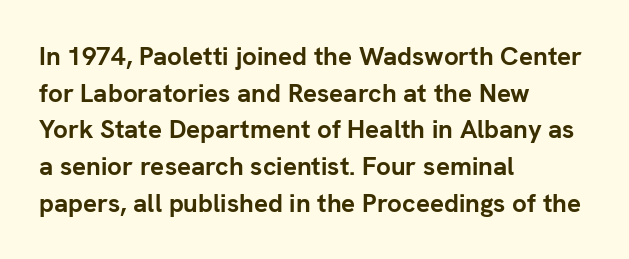
The image shows 26 px bold type, upright; set left-aligned, normal line spacing (1.41x), normal letter spacing, not underlined.
